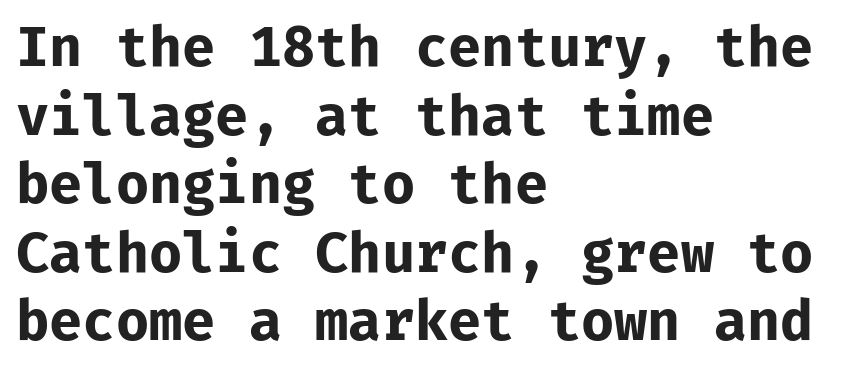
Check where the strokes stop: nothing finishes them off — pure sans. Tracking here is standard; glyphs follow each other at the usual distance. Line beginnings align vertically; line endings do not. Type without underlining.
